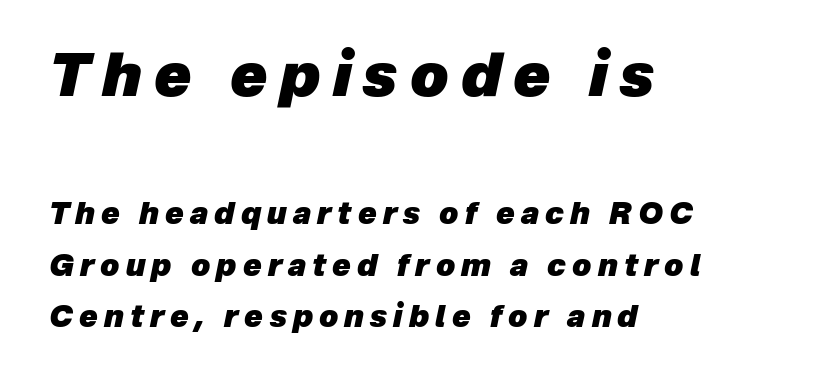
Q: Is the text bold? A: Yes.
Q: Is the text italic (slanted)? A: Yes, it leans right by about 12 degrees.
Q: Is the text underlined? A: No.
Q: How is the paragraph aligned? A: Left-aligned.
Q: Is the spacing between letters normal or unusually wide? A: Unusually wide.
Q: Which block of text is set in a larger size, the first (top) or the second (bottom)? A: The first (top) one.
Q: Width (condensed, normal, or wide)? A: Normal.
Q: Stroke contrast? A: Low.
Q: x-height? A: Medium.
Q: Monospaced? A: No.
